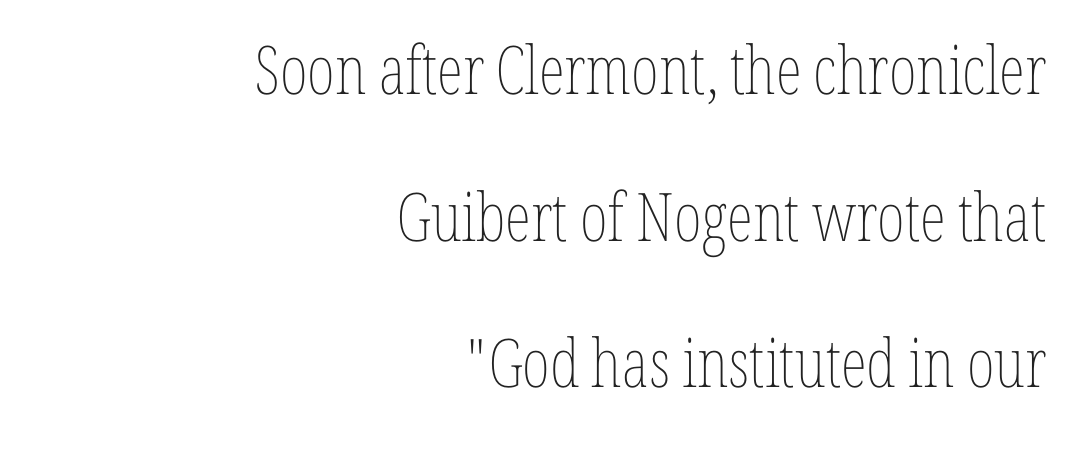
The image shows 67 px thin, condensed type, upright; set right-aligned, loose line spacing (2.19x), normal letter spacing, not underlined; low stroke contrast and a medium x-height.
